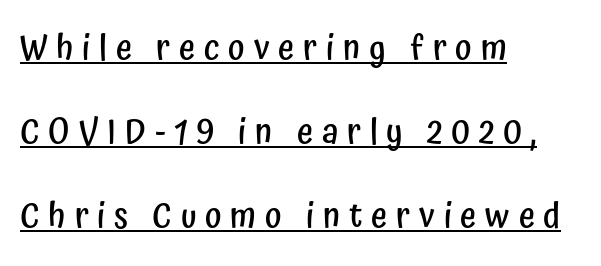
{"serif": "no", "italic": "no", "bold": "semi", "weight": "semibold", "width": "condensed", "stroke_contrast": "low", "x_height": "medium", "monospaced": "no", "underline": "yes", "align": "left", "line_spacing": "loose", "line_spacing_ratio": 2.4, "letter_spacing": "wide", "letter_spacing_em": 0.25, "glyph_px": 35}
